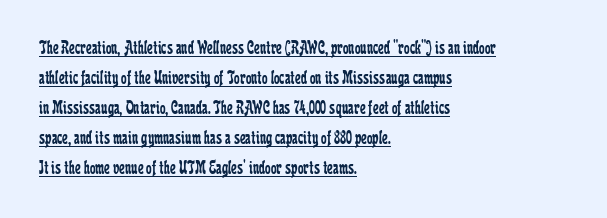
Compared with typical paragraphs, the rows here are spaced about the same. These glyphs show unthickened strokes, regular width or finer. In designer terms, the underline attribute is active on this setting. Teacher's note: observe the even left margin — that is flush-left alignment.
